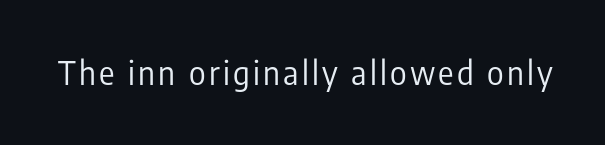
The glyphs are unaccompanied by any horizontal stroke below them. Nothing heavy about these letters — not bold at all. Here the designer chose a conventional face with non-uniform glyph widths. This sample uses an upright cut, with every glyph sitting square on the baseline. Nope, no serifs anywhere on these letters.
